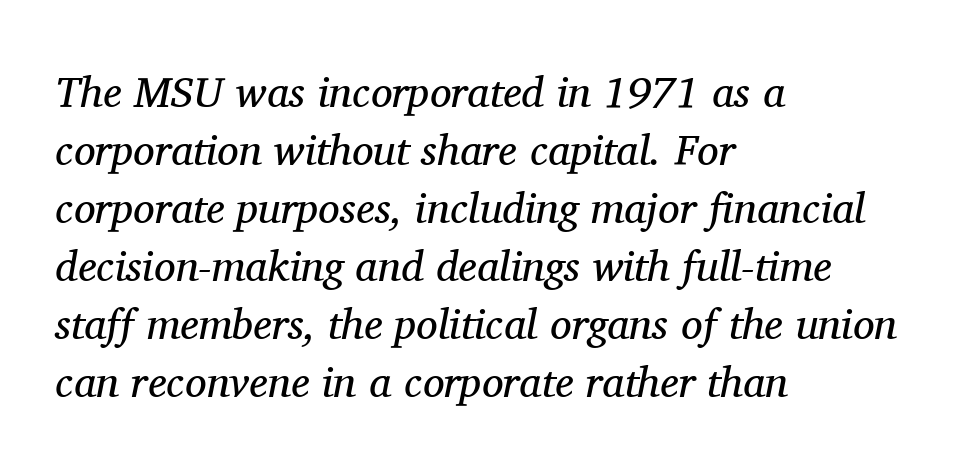
Q: Is the text bold? A: No.
Q: Is the text italic (slanted)? A: Yes, it leans right by about 11 degrees.
Q: Is the typeface a serif or a sans-serif typeface? A: Serif.
Q: Is the text underlined? A: No.
Q: How is the paragraph aligned? A: Left-aligned.
Q: Is the spacing between letters normal or unusually wide? A: Normal.
Q: Is the spacing between lines tight, normal or loose? A: Normal.
Q: Width (condensed, normal, or wide)? A: Normal.
Q: Stroke contrast? A: Medium.
Q: x-height? A: Medium.
Q: Monospaced? A: No.
